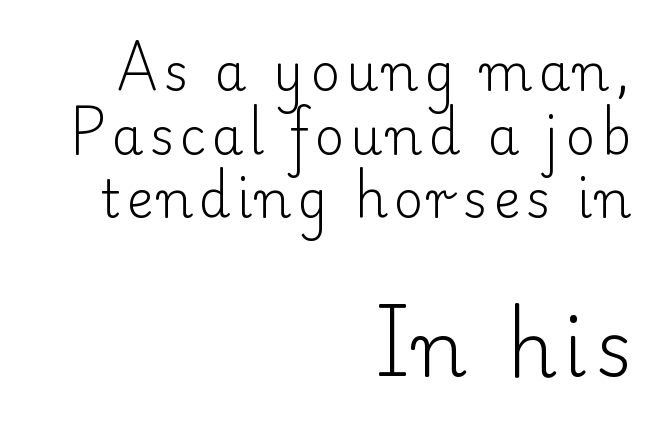
Q: Is the text bold? A: No.
Q: Is the text italic (slanted)? A: No, it is upright.
Q: Is the text underlined? A: No.
Q: How is the paragraph aligned? A: Right-aligned.
Q: Is the spacing between lines tight, normal or loose? A: Normal.
Q: Which block of text is set in a larger size, the first (top) or the second (bottom)? A: The second (bottom) one.
Q: Width (condensed, normal, or wide)? A: Normal.
Q: Stroke contrast? A: Low.
Q: x-height? A: Small.
Q: Monospaced? A: No.
